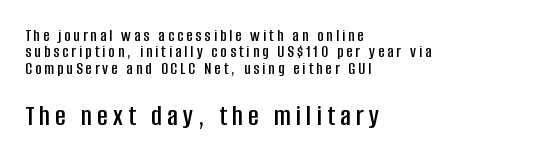
Compared with a centered layout, this one pins lines to the left instead. The type sits square on the baseline with zero lean. Regarding leading, the lines here are crowded together. Does the bottom block carry the larger type? Yes, it does.
